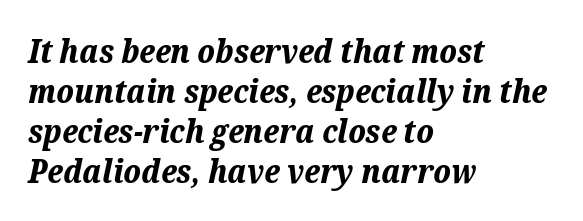
One glance says typical: line gaps are just what's usual. Heavy-handed strokes throughout: this text is bold. Lines of text with bare space underneath. Yep, that's italic — everything's leaning. Proportional: the letters do not fall into vertical columns.
